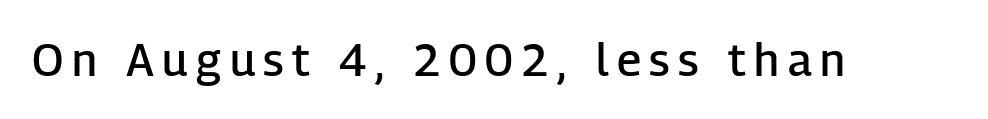
The image shows 45 px semibold sans-serif type, upright; set not underlined; low stroke contrast and a medium x-height.
